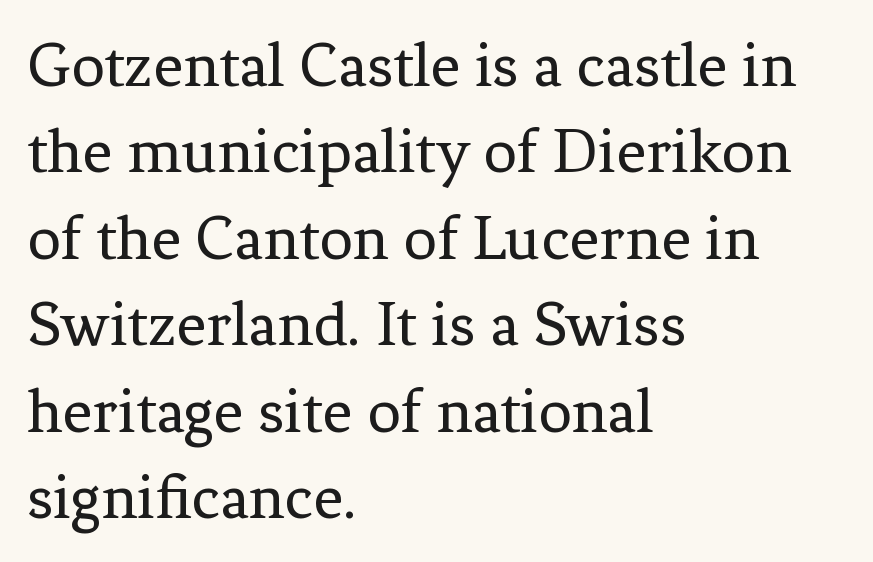
{"serif": "yes", "italic": "no", "bold": "no", "weight": "regular", "width": "normal", "stroke_contrast": "low", "x_height": "medium", "monospaced": "no", "underline": "no", "align": "left", "line_spacing": "normal", "line_spacing_ratio": 1.31, "letter_spacing": "normal", "letter_spacing_em": 0.0, "glyph_px": 66}
